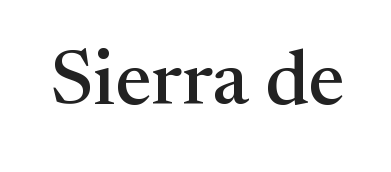
The rendering shows small feet on the letterforms — a serif design. The tracking reads as untouched default to a designer's eye. The specimen omits any rule beneath the text block's lines. Posture: upright roman. Varying glyph widths throughout — classic text-font behaviour.
